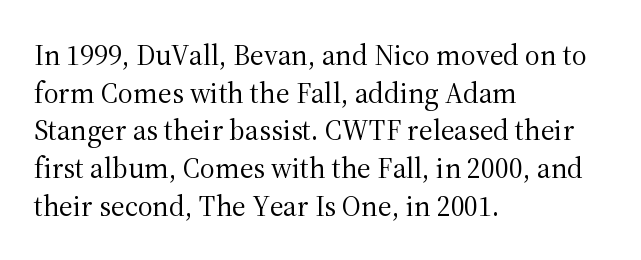
The cut favours lightness, reaching ordinary text weight at its darkest. In terms of letterform style, serifs are clearly present. The glyphs are unaccompanied by any horizontal stroke below them. Whoever set this chose a conventional vertical rhythm. It's the straight-up-and-down kind of type. This sample has the flowing, uneven cadence of proportional lettering.
